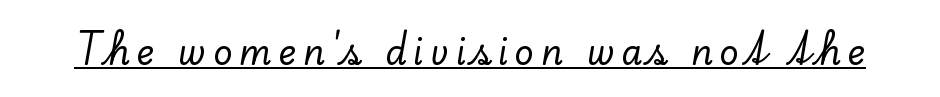
{"serif": "yes", "width": "normal", "stroke_contrast": "low", "x_height": "small", "monospaced": "no", "underline": "yes", "glyph_px": 34}
